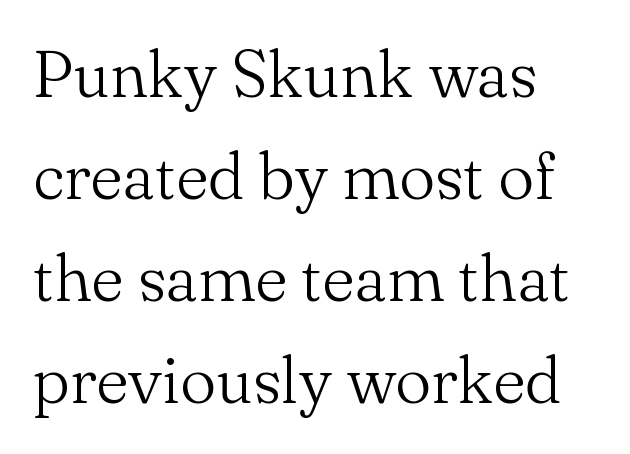
When letters stand straight like this, we call the style roman or upright. Each new line begins a customary step beneath the previous one. Each letter keeps its own natural width here, so spacing adapts to shape. Underline: absent.
